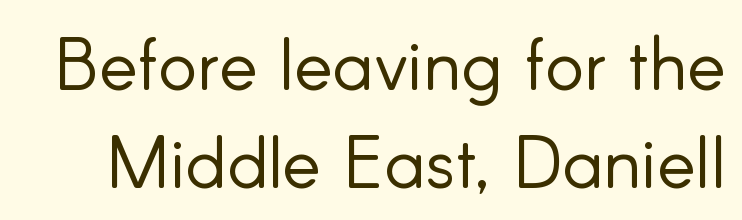
The image shows 73 px light sans-serif type, upright; set normal line spacing (1.34x), normal letter spacing, not underlined; low stroke contrast and a small x-height.
